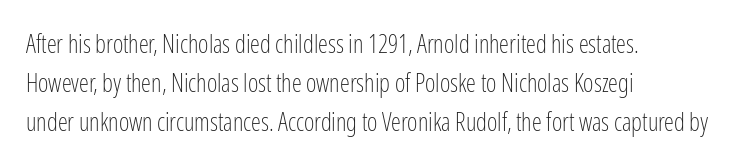
Q: Is the text bold? A: No.
Q: Is the text italic (slanted)? A: No, it is upright.
Q: Is the text underlined? A: No.
Q: How is the paragraph aligned? A: Left-aligned.
Q: Is the spacing between letters normal or unusually wide? A: Normal.
Q: Is the spacing between lines tight, normal or loose? A: Normal.
